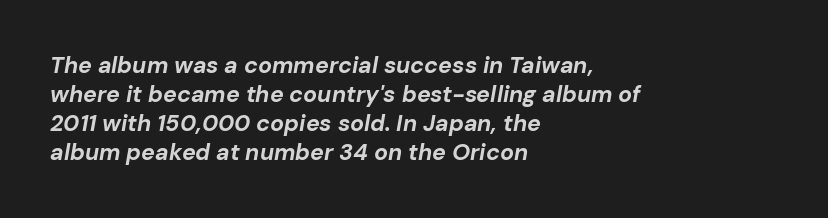
{"italic": "yes", "lean": "right", "slant_degrees": 10, "bold": "yes", "underline": "no", "align": "left", "line_spacing": "normal", "line_spacing_ratio": 1.26, "letter_spacing": "normal", "letter_spacing_em": 0.0, "glyph_px": 23}
